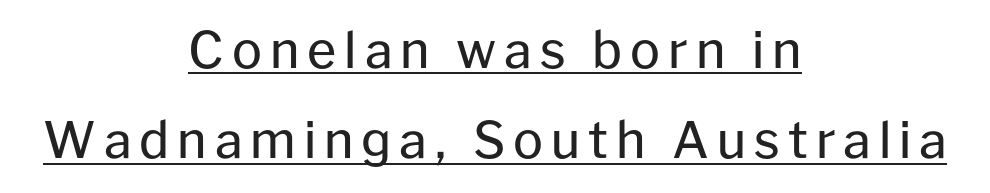
Q: Is the text bold? A: No.
Q: Is the text italic (slanted)? A: No, it is upright.
Q: Is the typeface a serif or a sans-serif typeface? A: Sans-serif.
Q: Is the text underlined? A: Yes.
Q: How is the paragraph aligned? A: Centered.
Q: Width (condensed, normal, or wide)? A: Normal.
Q: Stroke contrast? A: Low.
Q: x-height? A: Medium.
Q: Monospaced? A: No.
